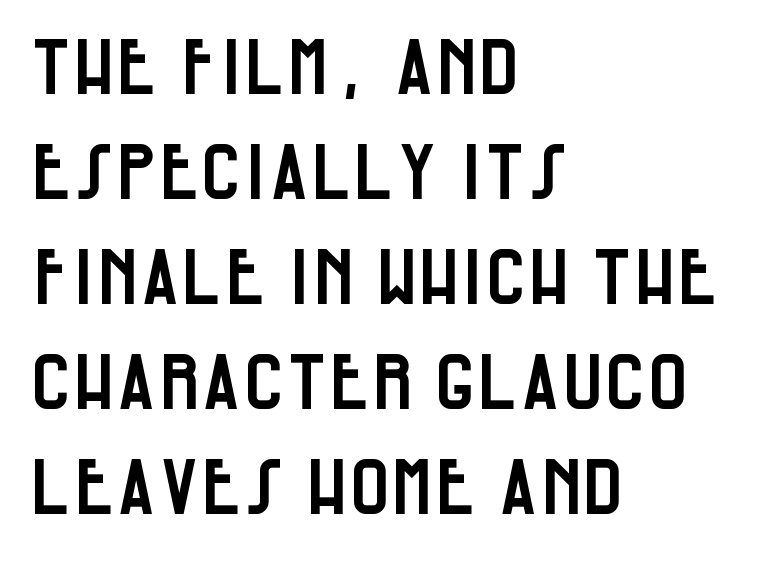
The image shows 76 px condensed sans-serif type, upright; set left-aligned, normal line spacing (1.38x), normal letter spacing, not underlined; low stroke contrast and a large x-height.
